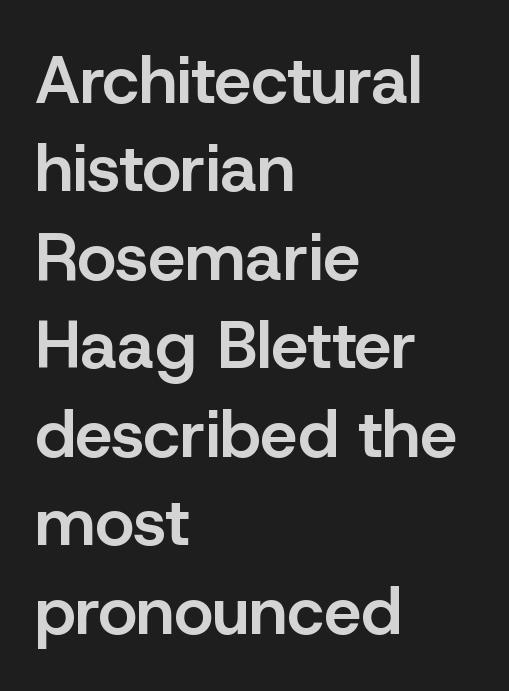
Note the varied advance widths — an 'i' is clearly narrower than an 'm'. Characters follow at the spacing the type designer built in. The rows are spaced the way most documents space them. Tall strokes in this sample are plumb rather than angled. Serif or sans? Sans — the stroke terminals are bare.
